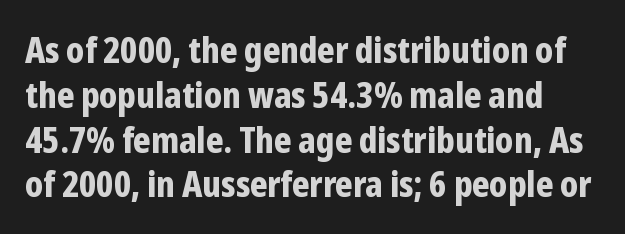
The image shows 35 px bold, condensed sans-serif type, upright; set normal line spacing (1.28x), normal letter spacing, not underlined; low stroke contrast and a medium x-height.
